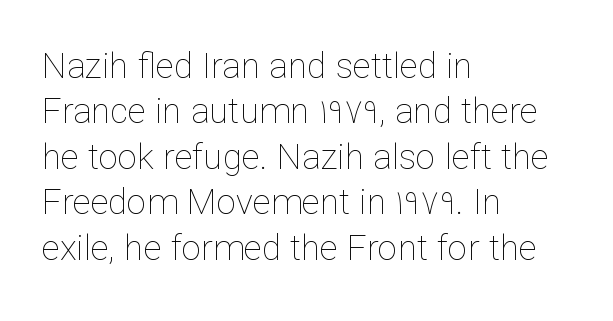
{"italic": "no", "bold": "no", "weight": "thin", "width": "normal", "stroke_contrast": "low", "x_height": "medium", "monospaced": "no", "underline": "no", "align": "left", "line_spacing": "normal", "line_spacing_ratio": 1.3, "letter_spacing": "normal", "letter_spacing_em": 0.0, "glyph_px": 35}
